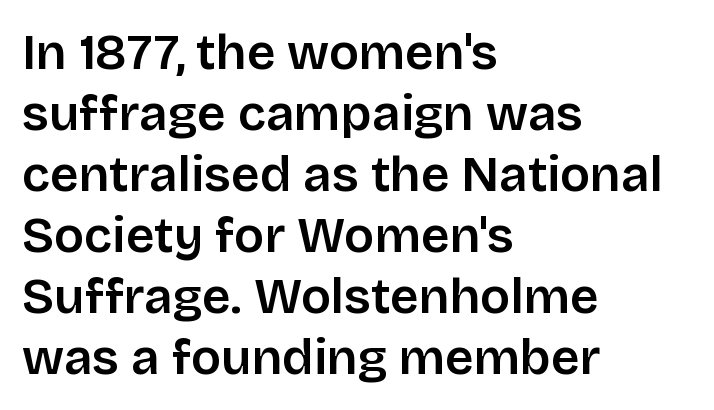
Q: Is the text italic (slanted)? A: No, it is upright.
Q: Is the typeface a serif or a sans-serif typeface? A: Sans-serif.
Q: Is the text underlined? A: No.
Q: How is the paragraph aligned? A: Left-aligned.
Q: Is the spacing between letters normal or unusually wide? A: Normal.
Q: Width (condensed, normal, or wide)? A: Normal.
Q: Stroke contrast? A: Low.
Q: x-height? A: Large.
Q: Monospaced? A: No.
